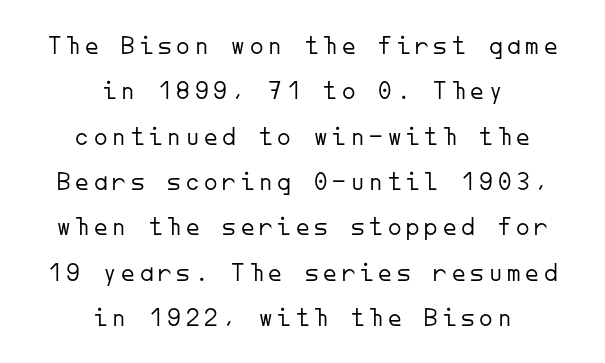
Q: Is the text bold? A: No.
Q: Is the text italic (slanted)? A: No, it is upright.
Q: Is the text underlined? A: No.
Q: How is the paragraph aligned? A: Centered.
Q: Is the spacing between lines tight, normal or loose? A: Normal.
